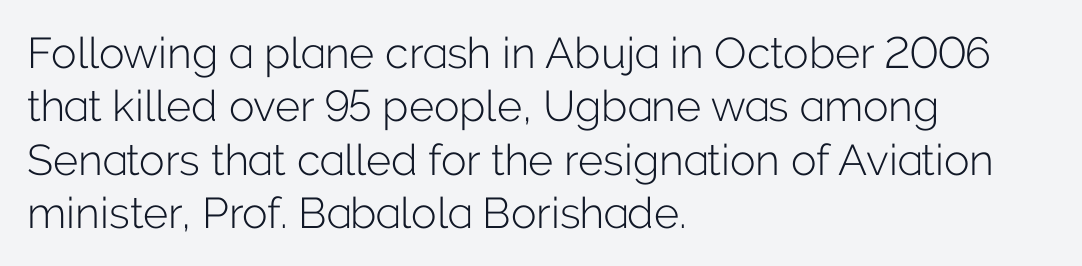
{"serif": "no", "italic": "no", "bold": "no", "weight": "light", "width": "normal", "stroke_contrast": "low", "x_height": "medium", "monospaced": "no", "underline": "no", "align": "left", "line_spacing_ratio": 1.24, "letter_spacing": "normal", "letter_spacing_em": 0.0, "glyph_px": 43}
